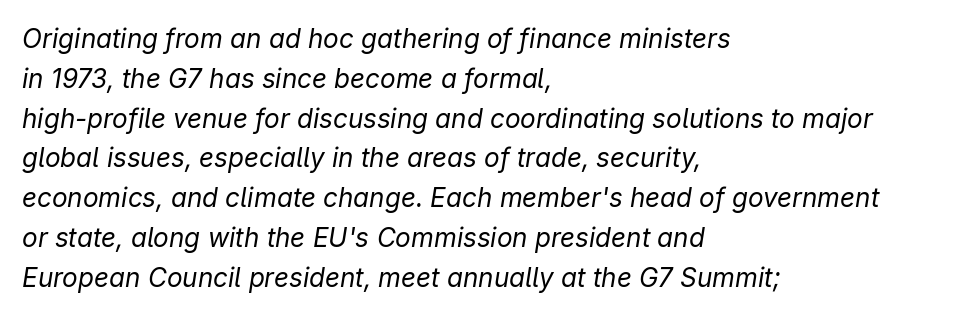
Q: Is the text bold? A: No.
Q: Is the text italic (slanted)? A: Yes, it leans right by about 9 degrees.
Q: Is the text underlined? A: No.
Q: How is the paragraph aligned? A: Left-aligned.
Q: Is the spacing between letters normal or unusually wide? A: Normal.
Q: Is the spacing between lines tight, normal or loose? A: Normal.
